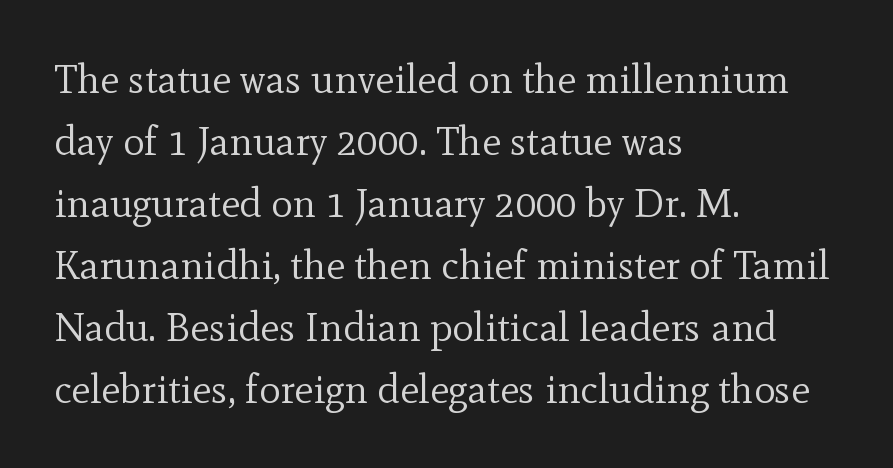
The image shows 40 px regular-weight serif type, upright; set left-aligned, normal line spacing (1.55x), normal letter spacing, not underlined; a small x-height.
